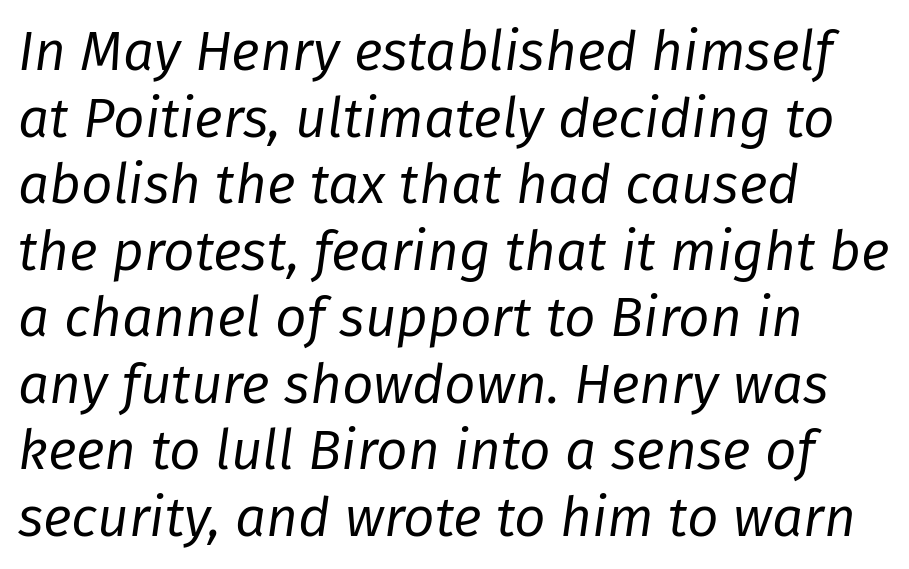
Q: Is the text bold? A: No.
Q: Is the text italic (slanted)? A: Yes, it leans right by about 8 degrees.
Q: Is the text underlined? A: No.
Q: How is the paragraph aligned? A: Left-aligned.
Q: Is the spacing between letters normal or unusually wide? A: Normal.
Q: Width (condensed, normal, or wide)? A: Normal.
Q: Stroke contrast? A: Low.
Q: x-height? A: Medium.
Q: Monospaced? A: No.
